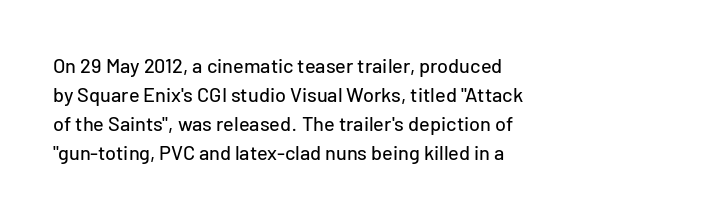
Q: Is the text italic (slanted)? A: No, it is upright.
Q: Is the text underlined? A: No.
Q: How is the paragraph aligned? A: Left-aligned.
Q: Is the spacing between letters normal or unusually wide? A: Normal.
Q: Is the spacing between lines tight, normal or loose? A: Normal.
